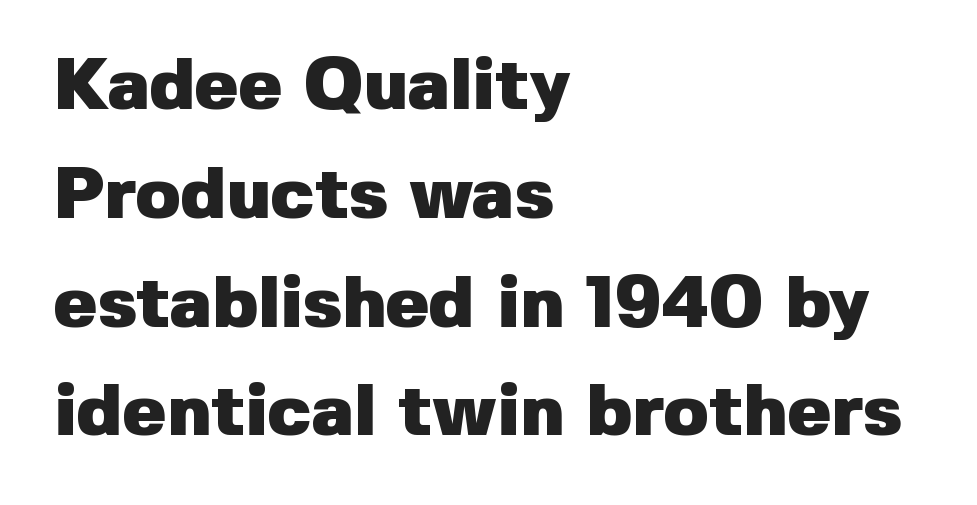
{"serif": "no", "italic": "no", "bold": "yes", "weight": "heavy", "width": "normal", "stroke_contrast": "low", "x_height": "medium", "monospaced": "no", "underline": "no", "align": "left", "line_spacing": "normal", "line_spacing_ratio": 1.49, "letter_spacing": "normal", "letter_spacing_em": 0.0, "glyph_px": 73}
